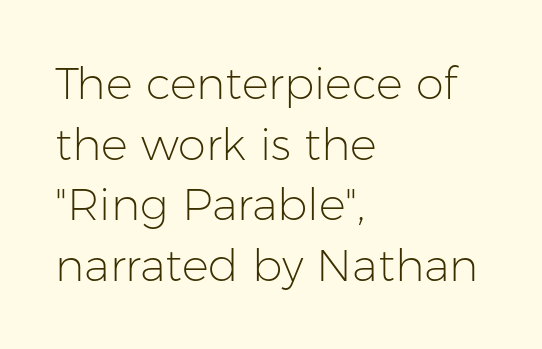
{"serif": "no", "italic": "no", "bold": "no", "weight": "light", "width": "normal", "stroke_contrast": "low", "x_height": "medium", "monospaced": "no", "underline": "no", "align": "left", "line_spacing": "normal", "line_spacing_ratio": 1.35, "letter_spacing": "normal", "letter_spacing_em": 0.0, "glyph_px": 45}
